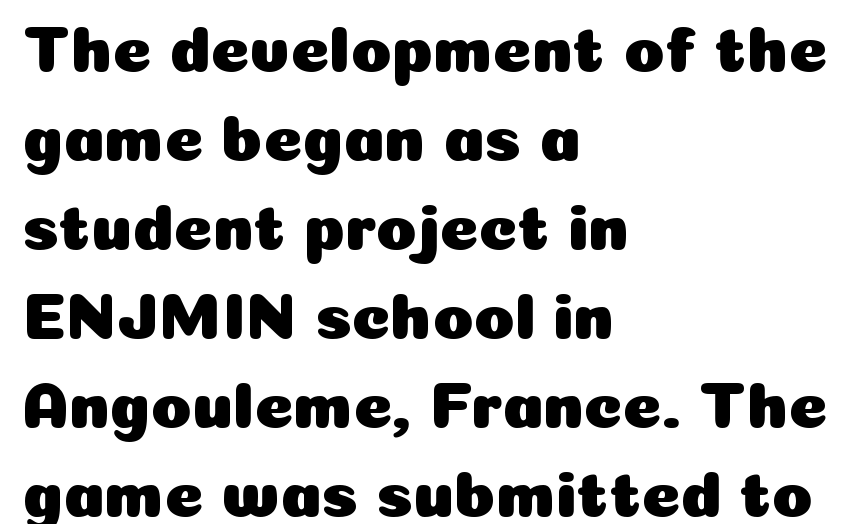
{"serif": "no", "italic": "no", "width": "normal", "stroke_contrast": "low", "x_height": "medium", "monospaced": "no", "underline": "no", "align": "left", "line_spacing": "normal", "line_spacing_ratio": 1.35, "letter_spacing": "normal", "letter_spacing_em": 0.0, "glyph_px": 66}
